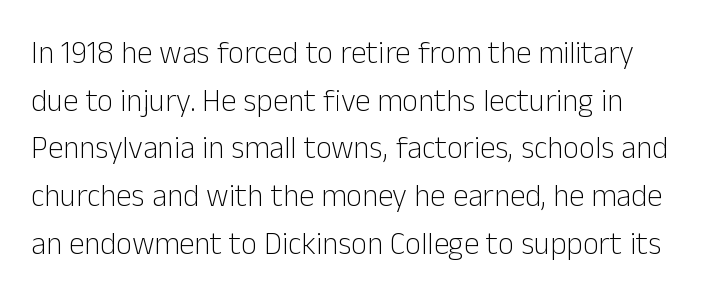
Is this a sans? Yes — the strokes have no serifs. Tracking here is standard; glyphs follow each other at the usual distance. Vertical strokes here are truly vertical. The lines sit at an ordinary, default distance from one another.
